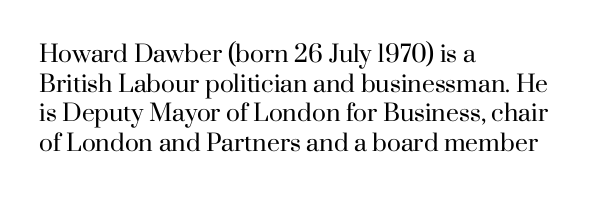
{"italic": "no", "bold": "no", "underline": "no", "align": "left", "line_spacing": "normal", "line_spacing_ratio": 1.29, "letter_spacing": "normal", "letter_spacing_em": 0.0, "glyph_px": 23}
